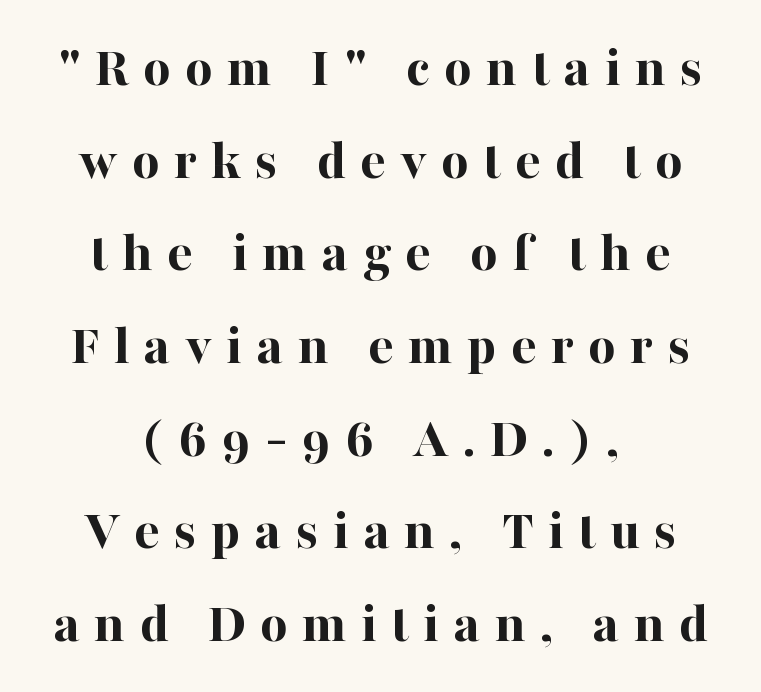
Q: Is the text bold? A: Yes.
Q: Is the text italic (slanted)? A: No, it is upright.
Q: Is the typeface a serif or a sans-serif typeface? A: Serif.
Q: Is the text underlined? A: No.
Q: How is the paragraph aligned? A: Centered.
Q: Is the spacing between letters normal or unusually wide? A: Unusually wide.
Q: Is the spacing between lines tight, normal or loose? A: Normal.
Q: Width (condensed, normal, or wide)? A: Normal.
Q: Stroke contrast? A: High.
Q: x-height? A: Medium.
Q: Monospaced? A: No.
